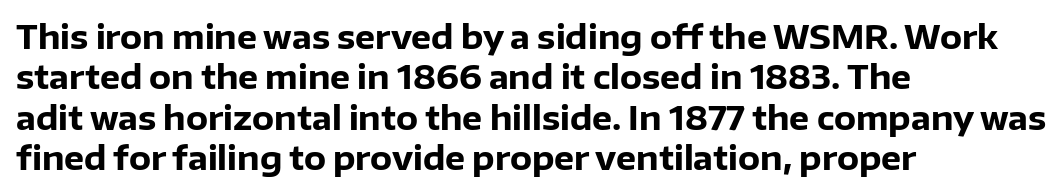
{"serif": "no", "italic": "no", "bold": "yes", "weight": "heavy", "width": "normal", "stroke_contrast": "low", "x_height": "medium", "monospaced": "no", "underline": "no", "align": "left", "line_spacing": "normal", "line_spacing_ratio": 1.26, "letter_spacing": "normal", "letter_spacing_em": 0.0, "glyph_px": 32}
